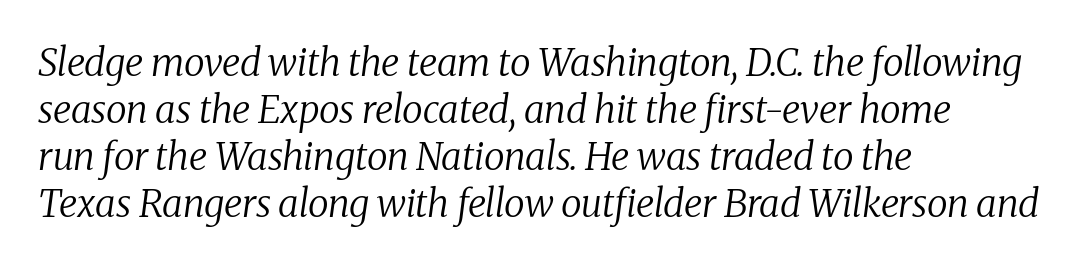
Every row of glyphs begins at an identical x-position on the left. I'd call this a serif setting — the letters wear small feet. This sample has the flowing, uneven cadence of proportional lettering. Compared with a typical body face, this is equally light or lighter still.
